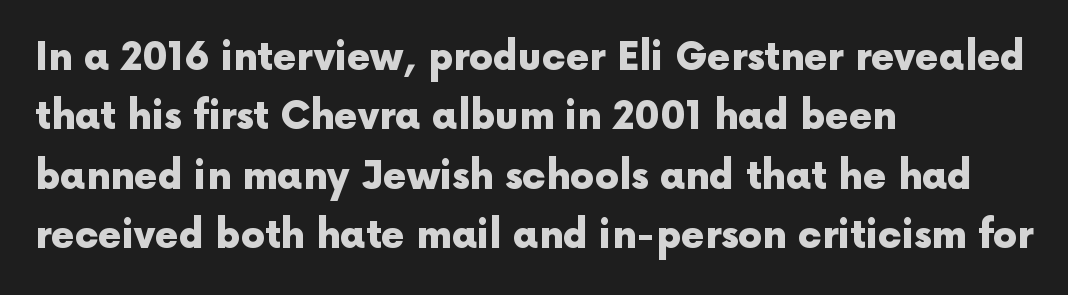
You can tell it's not italic because the verticals are truly vertical. This sample has the flowing, uneven cadence of proportional lettering. Default kerning and tracking; the words read as compact shapes. The setting favours the left margin, as ordinary paragraphs usually do. Does the type have serifs? No, each stem ends abruptly. How would I describe the line gaps? Plain and ordinary.
